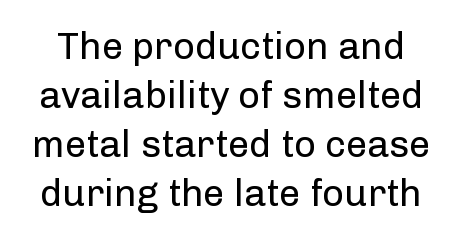
{"serif": "no", "italic": "no", "bold": "no", "weight": "regular", "width": "normal", "stroke_contrast": "low", "x_height": "medium", "monospaced": "no", "underline": "no", "line_spacing": "normal", "line_spacing_ratio": 1.29, "letter_spacing": "normal", "letter_spacing_em": 0.0, "glyph_px": 38}
